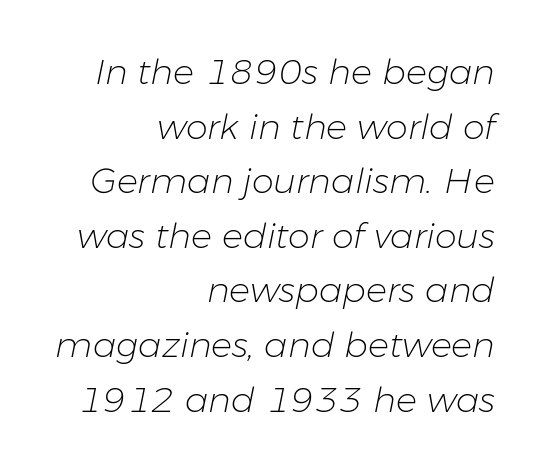
Q: Is the text bold? A: No.
Q: Is the text italic (slanted)? A: Yes, it leans right by about 11 degrees.
Q: Is the text underlined? A: No.
Q: How is the paragraph aligned? A: Right-aligned.
Q: Is the spacing between letters normal or unusually wide? A: Normal.
Q: Is the spacing between lines tight, normal or loose? A: Normal.
Q: Width (condensed, normal, or wide)? A: Normal.
Q: Stroke contrast? A: Low.
Q: x-height? A: Medium.
Q: Monospaced? A: No.
